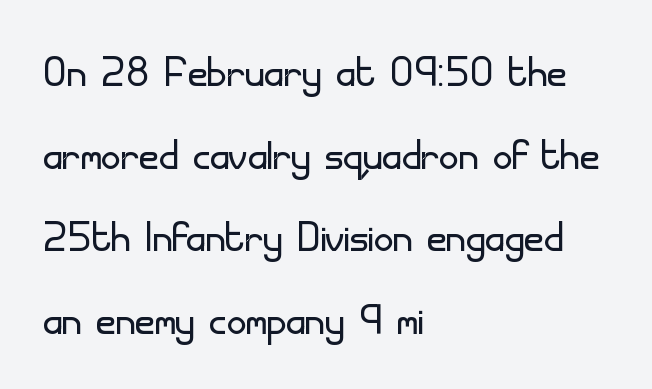
Q: Is the text bold? A: No.
Q: Is the text italic (slanted)? A: No, it is upright.
Q: Is the typeface a serif or a sans-serif typeface? A: Sans-serif.
Q: Is the text underlined? A: No.
Q: How is the paragraph aligned? A: Left-aligned.
Q: Is the spacing between letters normal or unusually wide? A: Normal.
Q: Is the spacing between lines tight, normal or loose? A: Normal.
Q: Width (condensed, normal, or wide)? A: Normal.
Q: Stroke contrast? A: Low.
Q: x-height? A: Small.
Q: Monospaced? A: No.
